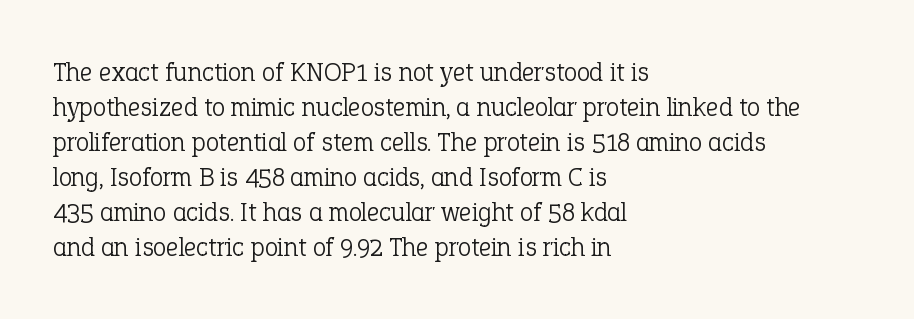
Q: Is the text bold? A: No.
Q: Is the text italic (slanted)? A: No, it is upright.
Q: Is the text underlined? A: No.
Q: How is the paragraph aligned? A: Left-aligned.
Q: Is the spacing between letters normal or unusually wide? A: Normal.
Q: Is the spacing between lines tight, normal or loose? A: Normal.
